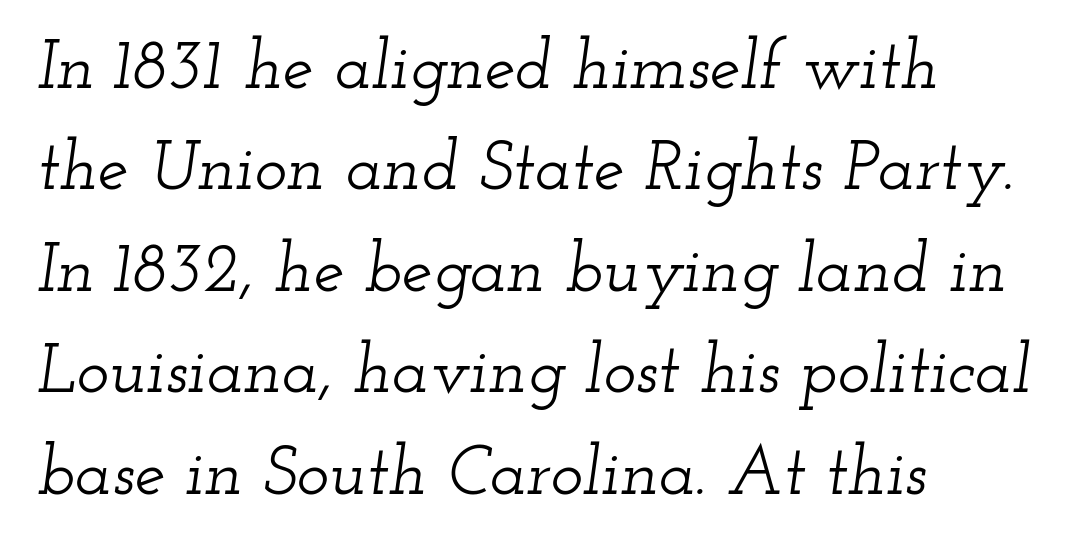
Whoever set this chose a conventional vertical rhythm. A typesetter would label this face a serif. How are the letters spaced? Ordinarily, with no added tracking. Clear beneath every line of the passage. Yep, that's italic — everything's leaning.
